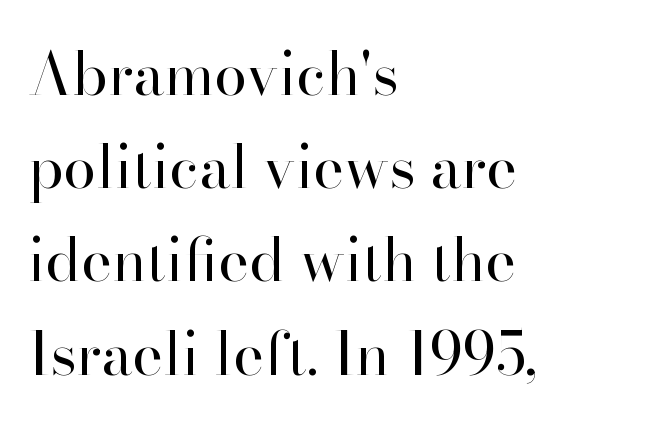
Q: Is the text bold? A: No.
Q: Is the text italic (slanted)? A: No, it is upright.
Q: Is the typeface a serif or a sans-serif typeface? A: Serif.
Q: Is the text underlined? A: No.
Q: How is the paragraph aligned? A: Left-aligned.
Q: Is the spacing between letters normal or unusually wide? A: Normal.
Q: Is the spacing between lines tight, normal or loose? A: Normal.
Q: Width (condensed, normal, or wide)? A: Normal.
Q: Stroke contrast? A: High.
Q: x-height? A: Small.
Q: Monospaced? A: No.
